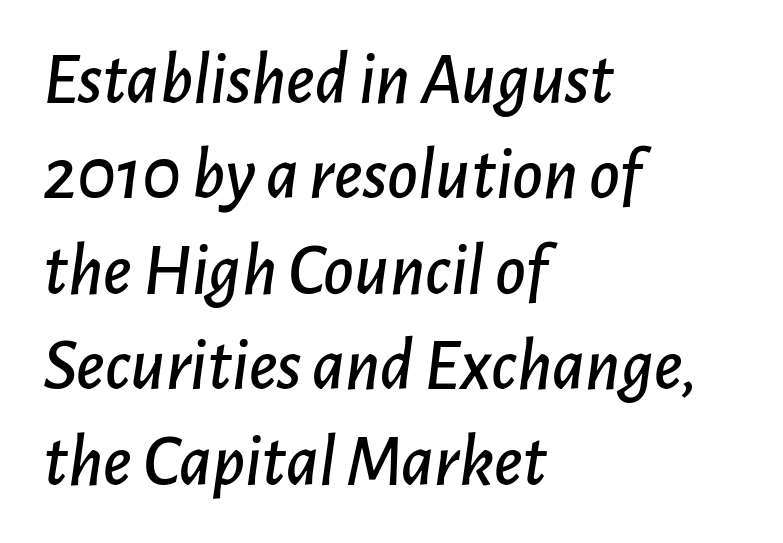
The image shows 74 px text type, italic (leaning right); set left-aligned, normal line spacing (1.29x), normal letter spacing, not underlined; low stroke contrast and a medium x-height.
